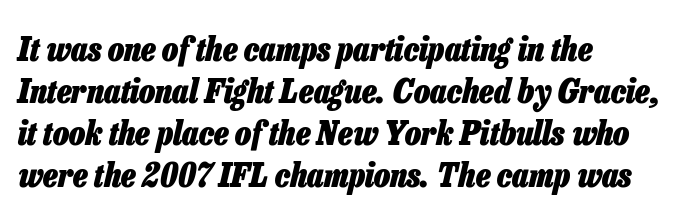
Q: Is the text bold? A: Yes.
Q: Is the text italic (slanted)? A: Yes, it leans right by about 13 degrees.
Q: Is the text underlined? A: No.
Q: How is the paragraph aligned? A: Left-aligned.
Q: Is the spacing between letters normal or unusually wide? A: Normal.
Q: Width (condensed, normal, or wide)? A: Condensed.
Q: Stroke contrast? A: Low.
Q: x-height? A: Medium.
Q: Monospaced? A: No.
